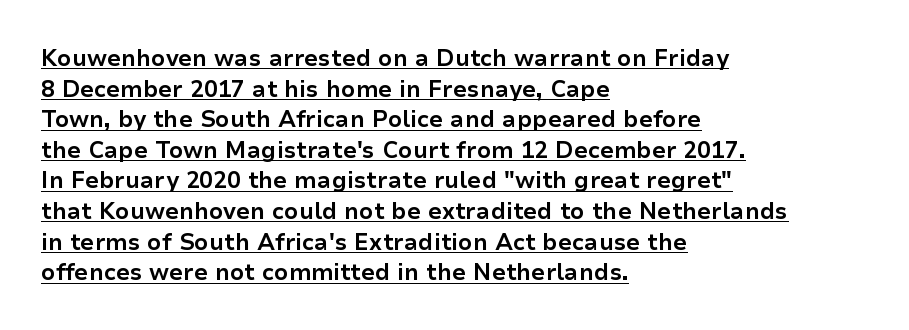
{"italic": "no", "bold": "yes", "underline": "yes", "align": "left", "line_spacing": "normal", "line_spacing_ratio": 1.33, "letter_spacing": "normal", "letter_spacing_em": 0.0, "glyph_px": 23}
